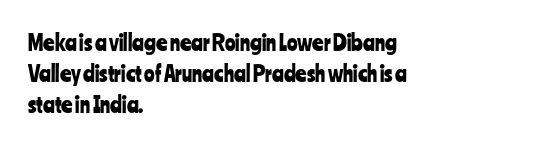
The image shows 22 px text type, upright; set left-aligned, normal line spacing (1.42x), normal letter spacing, not underlined.
